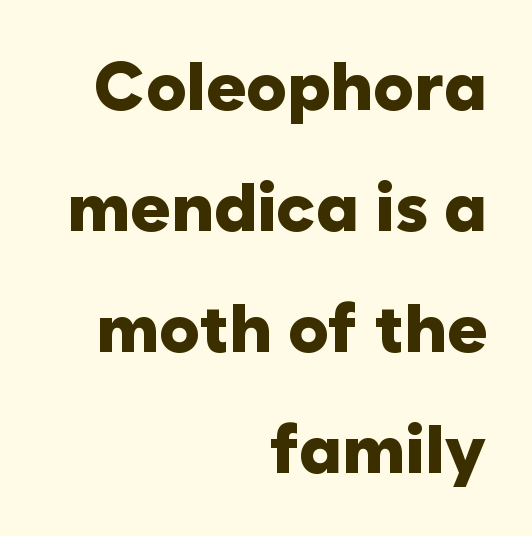
{"serif": "no", "italic": "no", "bold": "yes", "weight": "heavy", "width": "normal", "stroke_contrast": "low", "x_height": "medium", "monospaced": "no", "underline": "no", "align": "right", "line_spacing_ratio": 1.78, "letter_spacing": "normal", "letter_spacing_em": 0.0, "glyph_px": 68}
